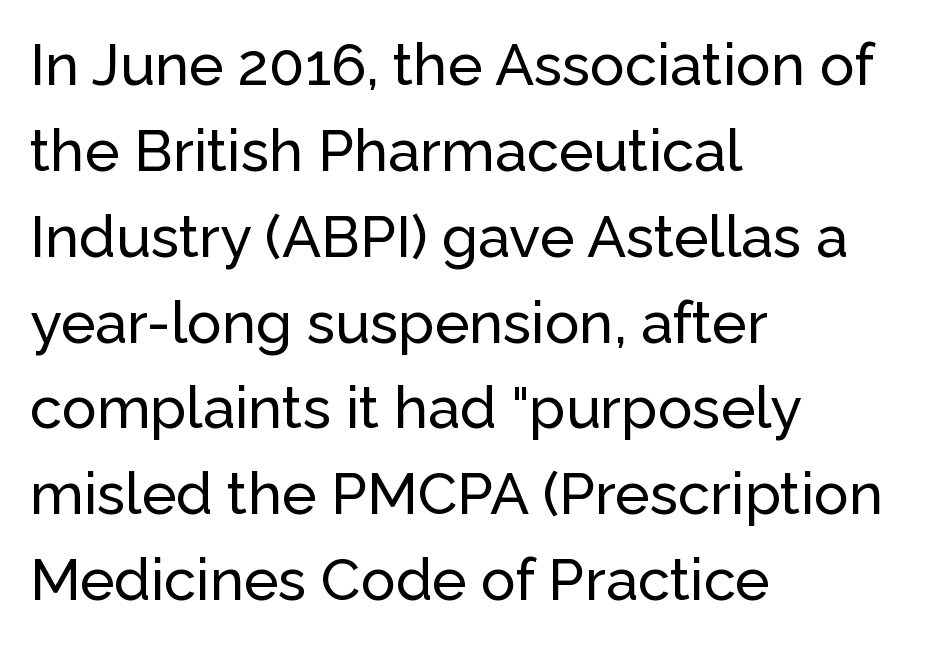
{"serif": "no", "italic": "no", "width": "normal", "stroke_contrast": "low", "x_height": "medium", "monospaced": "no", "underline": "no", "align": "left", "line_spacing": "normal", "line_spacing_ratio": 1.48, "letter_spacing": "normal", "letter_spacing_em": 0.0, "glyph_px": 58}
